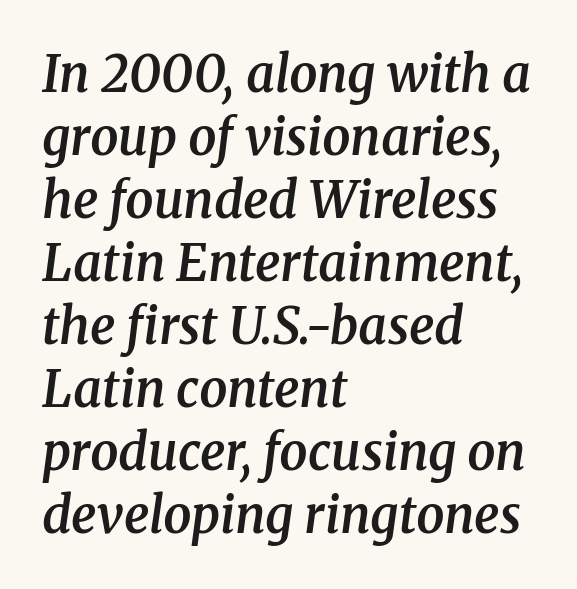
Q: Is the text bold? A: Semi-bold.
Q: Is the text italic (slanted)? A: Yes, it leans right by about 8 degrees.
Q: Is the typeface a serif or a sans-serif typeface? A: Serif.
Q: Is the text underlined? A: No.
Q: How is the paragraph aligned? A: Left-aligned.
Q: Is the spacing between letters normal or unusually wide? A: Normal.
Q: Is the spacing between lines tight, normal or loose? A: Normal.
Q: Width (condensed, normal, or wide)? A: Normal.
Q: Stroke contrast? A: Medium.
Q: x-height? A: Medium.
Q: Monospaced? A: No.
